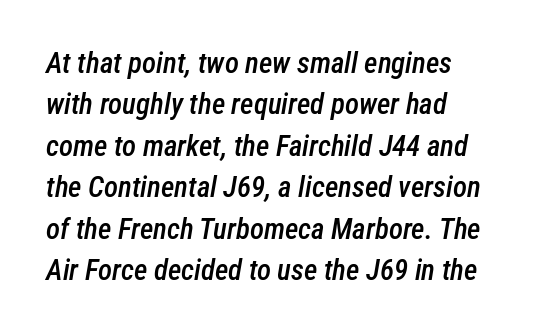
Q: Is the text bold? A: Semi-bold.
Q: Is the text italic (slanted)? A: Yes, it leans right by about 12 degrees.
Q: Is the text underlined? A: No.
Q: How is the paragraph aligned? A: Left-aligned.
Q: Is the spacing between letters normal or unusually wide? A: Normal.
Q: Is the spacing between lines tight, normal or loose? A: Normal.
Q: Width (condensed, normal, or wide)? A: Condensed.
Q: Stroke contrast? A: Low.
Q: x-height? A: Medium.
Q: Monospaced? A: No.
